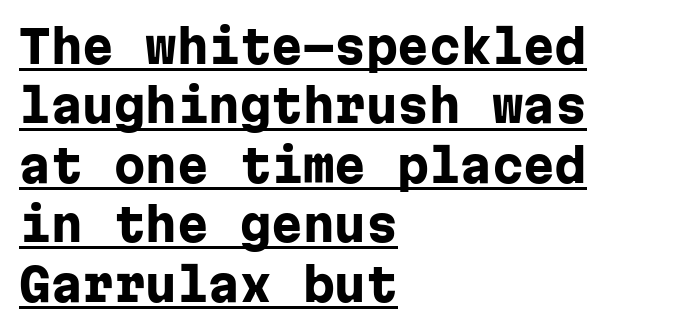
Q: Is the text bold? A: Yes.
Q: Is the text italic (slanted)? A: No, it is upright.
Q: Is the typeface a serif or a sans-serif typeface? A: Sans-serif.
Q: Is the text underlined? A: Yes.
Q: How is the paragraph aligned? A: Left-aligned.
Q: Is the spacing between letters normal or unusually wide? A: Normal.
Q: Is the spacing between lines tight, normal or loose? A: Normal.
Q: Width (condensed, normal, or wide)? A: Normal.
Q: Stroke contrast? A: Low.
Q: x-height? A: Medium.
Q: Monospaced? A: Yes.
